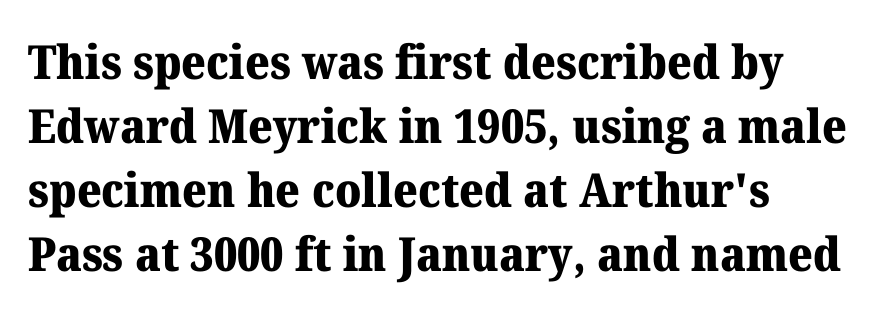
These lines are rendered in a variable-pitch font. Heavy-handed strokes throughout: this text is bold. This is serif lettering, the kind often seen in printed books. No word sits above an underline. Nothing unusual about the tracking: characters are spaced as the font intends.
